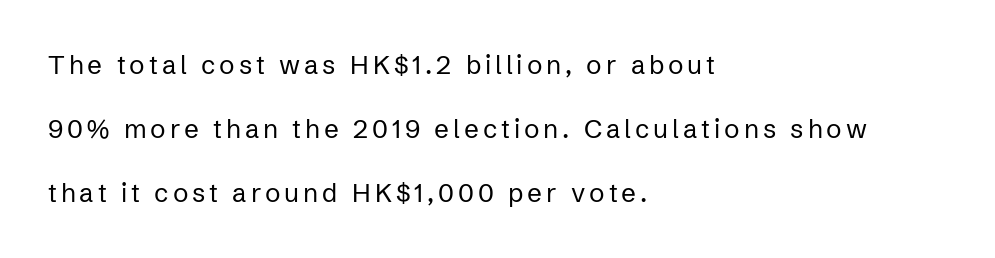
The image shows 26 px text type, upright; set left-aligned, loose line spacing (2.47x), not underlined.
